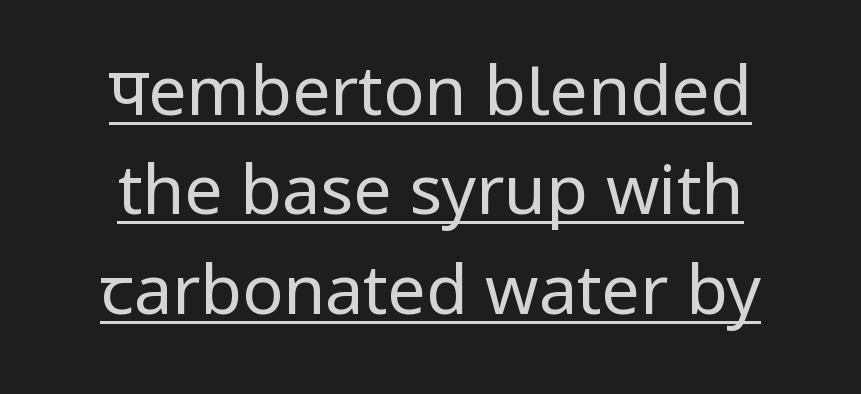
{"serif": "no", "italic": "no", "bold": "no", "weight": "regular", "width": "condensed", "stroke_contrast": "low", "underline": "yes", "align": "center", "line_spacing": "normal", "line_spacing_ratio": 1.46, "letter_spacing": "normal", "letter_spacing_em": 0.0, "glyph_px": 68}
